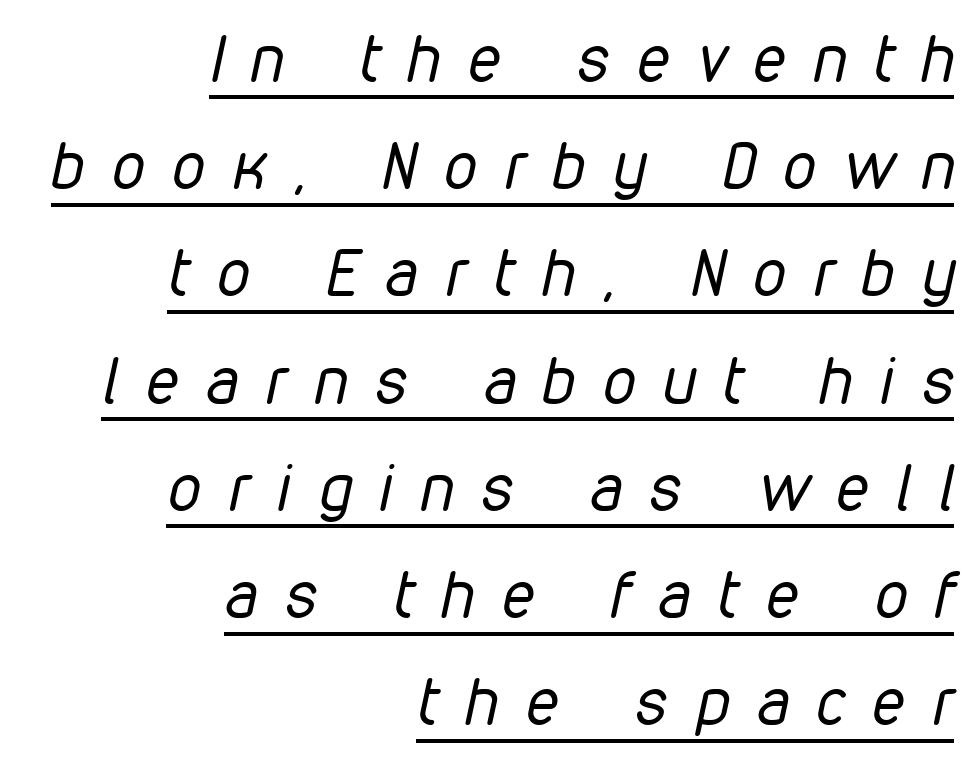
The image shows 65 px regular-weight, condensed type, italic (leaning right); set right-aligned, normal line spacing (1.65x), unusually wide letter spacing (+0.43 em), underlined; low stroke contrast and a medium x-height.
